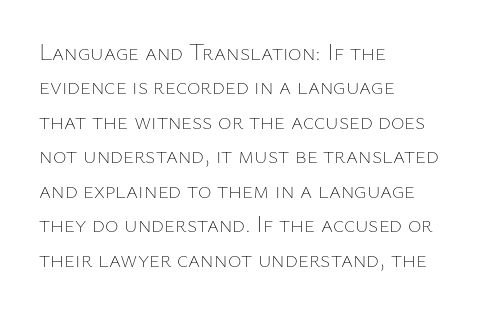
{"italic": "no", "bold": "no", "underline": "no", "align": "left", "line_spacing": "normal", "line_spacing_ratio": 1.5, "letter_spacing": "normal", "letter_spacing_em": 0.0, "glyph_px": 23}
